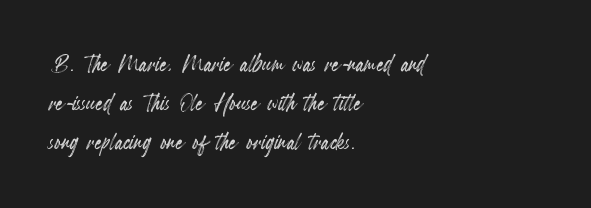
Q: Is the text italic (slanted)? A: Yes.
Q: Is the text underlined? A: No.
Q: How is the paragraph aligned? A: Left-aligned.
Q: Is the spacing between letters normal or unusually wide? A: Normal.
Q: Is the spacing between lines tight, normal or loose? A: Normal.
Q: Width (condensed, normal, or wide)? A: Condensed.
Q: x-height? A: Small.
Q: Monospaced? A: No.
